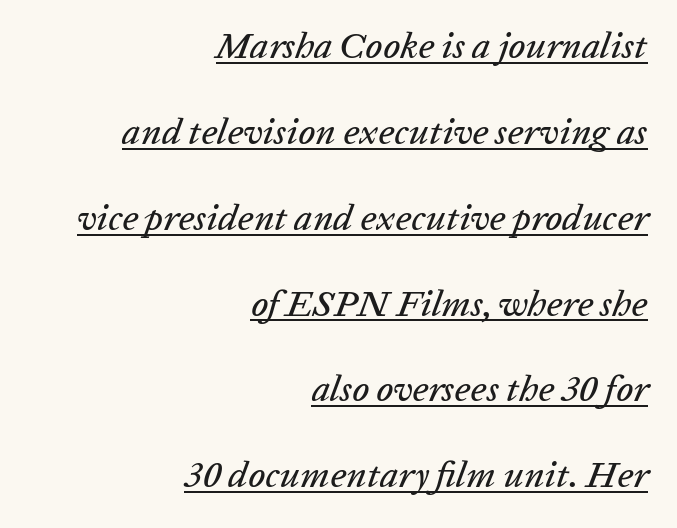
Q: Is the text italic (slanted)? A: Yes, it leans right by about 20 degrees.
Q: Is the text underlined? A: Yes.
Q: How is the paragraph aligned? A: Right-aligned.
Q: Is the spacing between letters normal or unusually wide? A: Normal.
Q: Is the spacing between lines tight, normal or loose? A: Loose.
Q: Width (condensed, normal, or wide)? A: Normal.
Q: Stroke contrast? A: Low.
Q: x-height? A: Medium.
Q: Monospaced? A: No.
